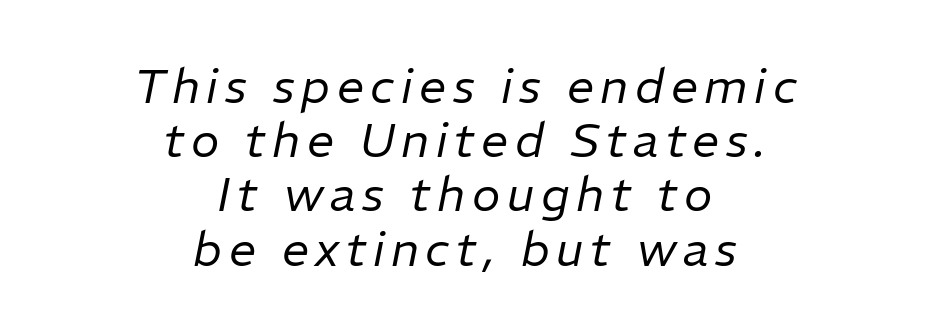
Q: Is the text bold? A: No.
Q: Is the text italic (slanted)? A: Yes, it leans right by about 11 degrees.
Q: Is the text underlined? A: No.
Q: How is the paragraph aligned? A: Centered.
Q: Is the spacing between lines tight, normal or loose? A: Tight.
Q: Width (condensed, normal, or wide)? A: Normal.
Q: Stroke contrast? A: Low.
Q: x-height? A: Medium.
Q: Monospaced? A: No.
